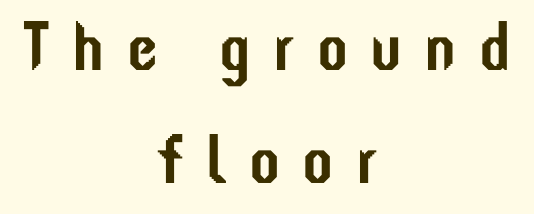
Compared with typical paragraphs, the rows here are spaced about the same. Rule under the text: the space is simply empty. Do the letters lean? They stand straight. Is this a fixed-width face? No — the glyphs have proportional, varying widths. Each word looks stretched out because of the extra space between its letters.
